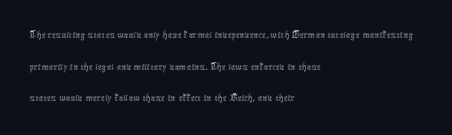
Q: Is the text bold? A: No.
Q: Is the text italic (slanted)? A: No, it is upright.
Q: Is the text underlined? A: No.
Q: How is the paragraph aligned? A: Left-aligned.
Q: Is the spacing between letters normal or unusually wide? A: Normal.
Q: Is the spacing between lines tight, normal or loose? A: Normal.
